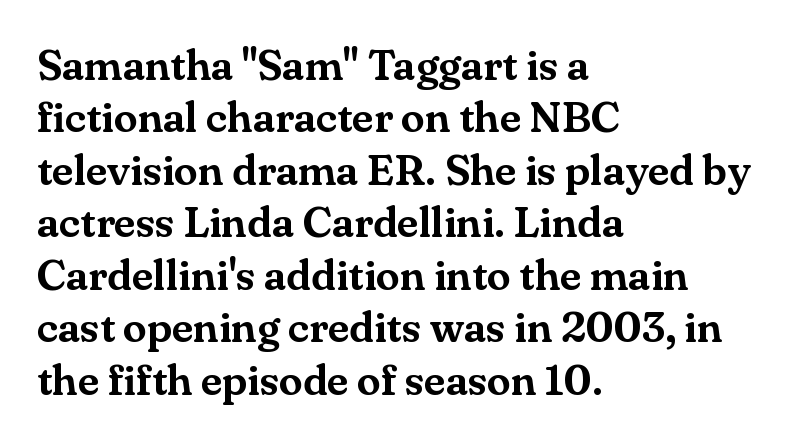
{"serif": "yes", "italic": "no", "width": "normal", "stroke_contrast": "medium", "x_height": "small", "monospaced": "no", "underline": "no", "align": "left", "line_spacing_ratio": 1.22, "letter_spacing": "normal", "letter_spacing_em": 0.0, "glyph_px": 43}
